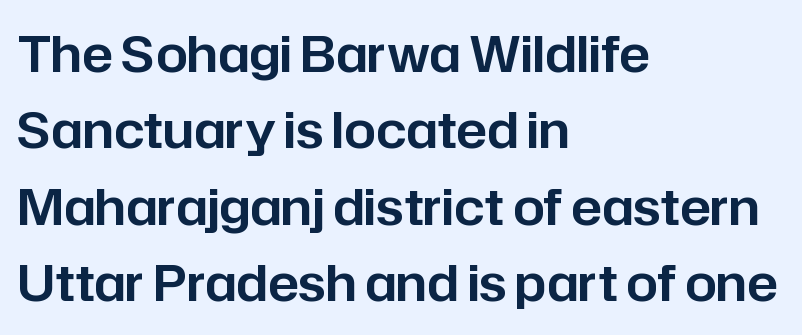
Q: Is the text italic (slanted)? A: No, it is upright.
Q: Is the typeface a serif or a sans-serif typeface? A: Sans-serif.
Q: Is the text underlined? A: No.
Q: How is the paragraph aligned? A: Left-aligned.
Q: Is the spacing between letters normal or unusually wide? A: Normal.
Q: Is the spacing between lines tight, normal or loose? A: Normal.
Q: Width (condensed, normal, or wide)? A: Normal.
Q: Stroke contrast? A: Low.
Q: x-height? A: Medium.
Q: Monospaced? A: No.
